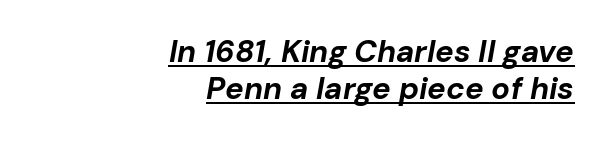
{"italic": "yes", "lean": "right", "slant_degrees": 10, "bold": "yes", "weight": "bold", "width": "normal", "stroke_contrast": "low", "x_height": "medium", "monospaced": "no", "underline": "yes", "align": "right", "line_spacing_ratio": 1.2, "letter_spacing": "normal", "letter_spacing_em": 0.0, "glyph_px": 31}
